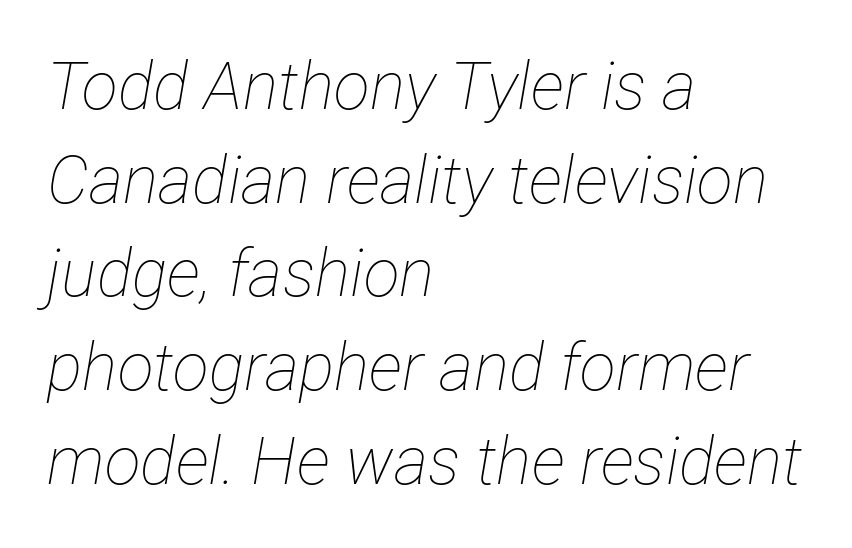
The image shows 66 px thin, condensed type, italic (leaning right); set left-aligned, normal line spacing (1.42x), normal letter spacing, not underlined; low stroke contrast and a medium x-height.
